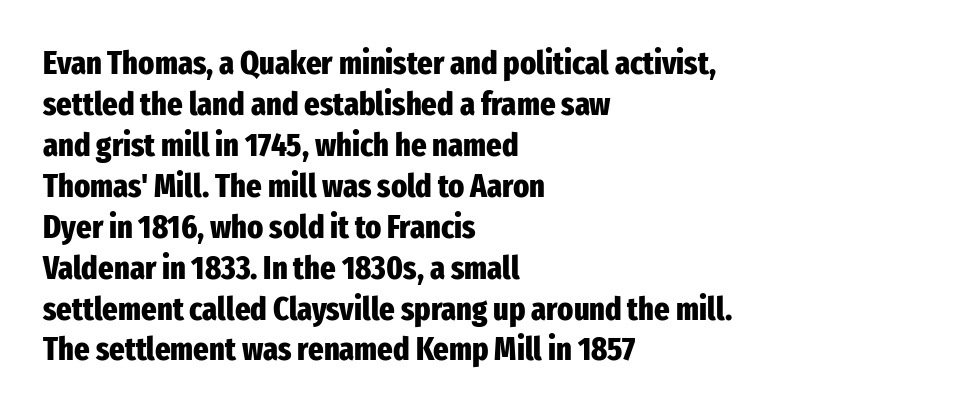
All the whitespace from short lines collects on the right. Does the type have serifs? No, each stem ends abruptly. The lettering holds an erect, upright posture throughout. The type is set solid horizontally, with unmodified tracking. Spacing verdict: proportional, widths tailored to each character.
